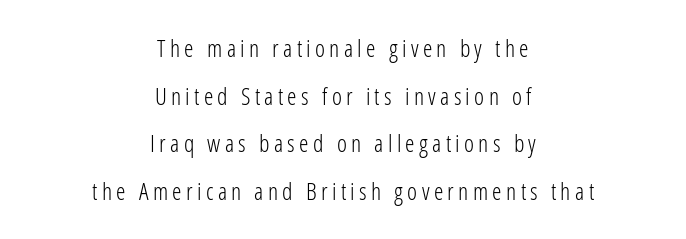
{"italic": "no", "bold": "no", "underline": "no", "align": "center", "line_spacing": "loose", "line_spacing_ratio": 1.98, "glyph_px": 24}
